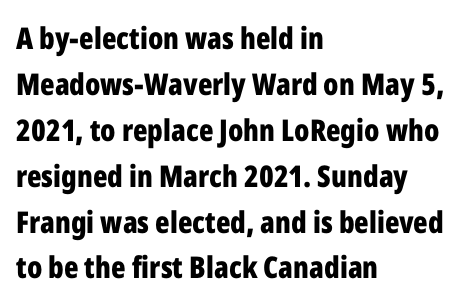
The image shows 30 px bold, condensed sans-serif type, upright; set left-aligned, normal line spacing (1.53x), normal letter spacing, not underlined; low stroke contrast and a medium x-height.
